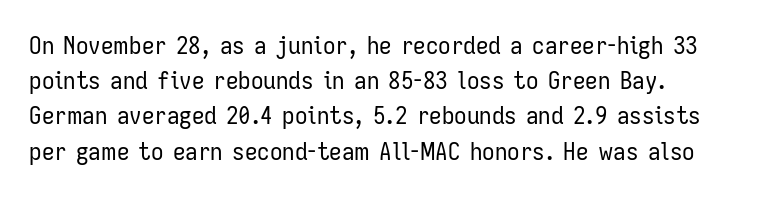
Q: Is the text bold? A: No.
Q: Is the text italic (slanted)? A: No, it is upright.
Q: Is the text underlined? A: No.
Q: How is the paragraph aligned? A: Left-aligned.
Q: Is the spacing between letters normal or unusually wide? A: Normal.
Q: Is the spacing between lines tight, normal or loose? A: Normal.
